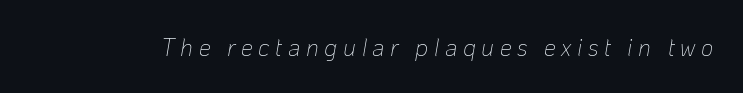
{"italic": "yes", "lean": "right", "slant_degrees": 10, "bold": "no", "underline": "no", "letter_spacing": "wide", "letter_spacing_em": 0.23, "glyph_px": 24}
